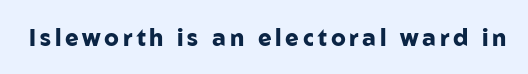
The image shows 23 px bold type, upright; set not underlined.
